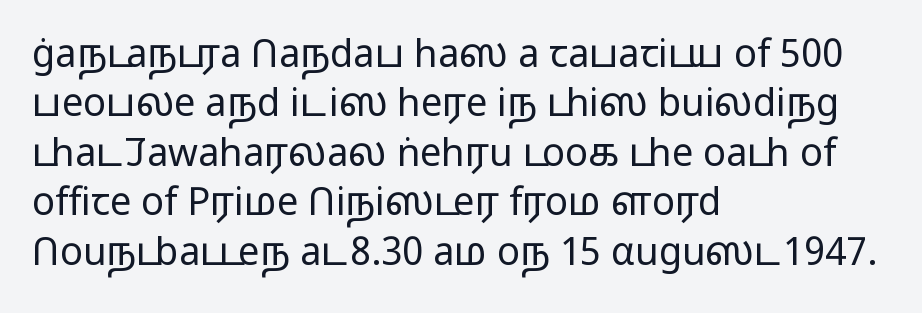
Q: Is the text bold? A: No.
Q: Is the text italic (slanted)? A: No, it is upright.
Q: Is the typeface a serif or a sans-serif typeface? A: Sans-serif.
Q: Is the text underlined? A: No.
Q: How is the paragraph aligned? A: Left-aligned.
Q: Is the spacing between letters normal or unusually wide? A: Normal.
Q: Is the spacing between lines tight, normal or loose? A: Normal.
Q: Width (condensed, normal, or wide)? A: Wide.
Q: Stroke contrast? A: Low.
Q: x-height? A: Medium.
Q: Monospaced? A: No.
